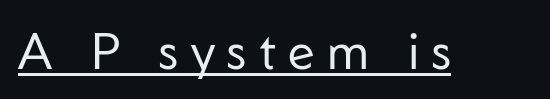
In terms of posture, this sample is upright. Quick note: underline on. Font category for this specimen: sans-serif. Spacing verdict: proportional, widths tailored to each character.
